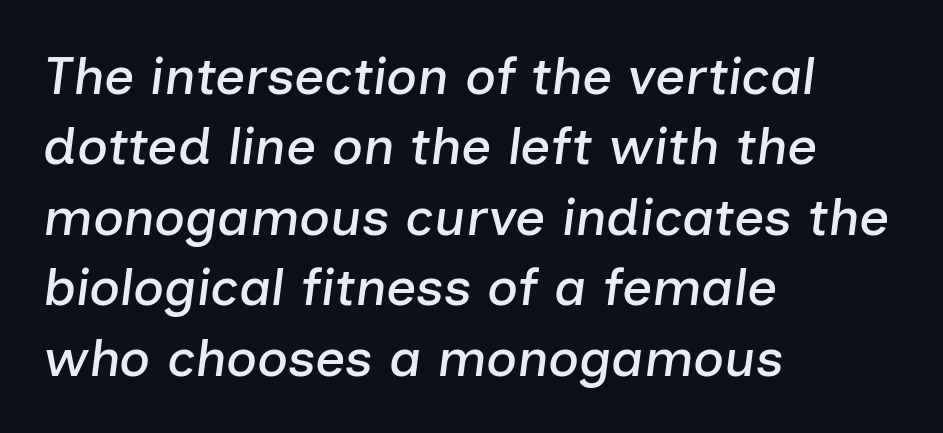
{"italic": "yes", "lean": "right", "slant_degrees": 7, "width": "normal", "stroke_contrast": "low", "x_height": "medium", "monospaced": "no", "underline": "no", "align": "left", "line_spacing": "normal", "line_spacing_ratio": 1.33, "letter_spacing": "normal", "letter_spacing_em": 0.0, "glyph_px": 53}
